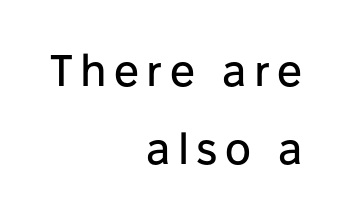
{"serif": "no", "italic": "no", "width": "normal", "stroke_contrast": "low", "x_height": "medium", "monospaced": "no", "underline": "no", "align": "right", "line_spacing_ratio": 1.77, "glyph_px": 44}
